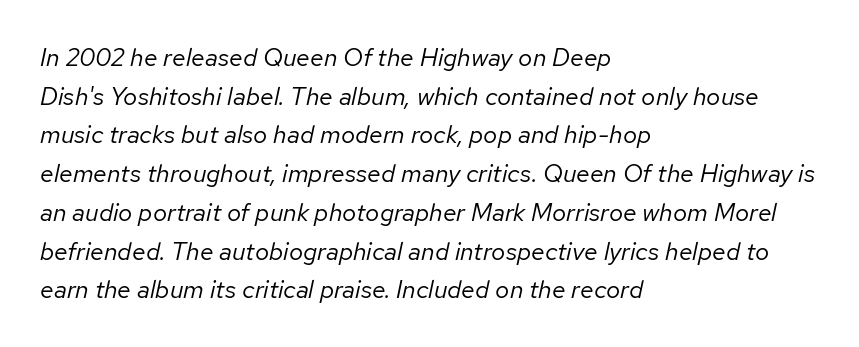
Look at the tracking — it's just the regular setting, nothing added. Yep, that's italic — everything's leaning. In CSS terms this would be text-align: left. The area under the type is left untouched. Is the type heavy? It reads as light-to-regular instead. Regular leading.
